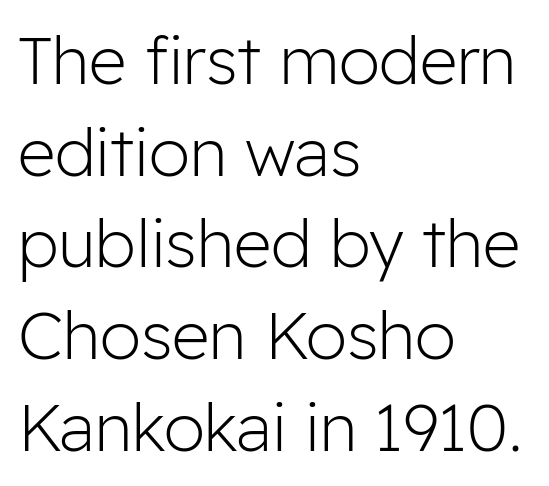
The gap between lines stays unmarked. The lettering stays uniformly vertical, giving the passage a roman look. Heaviness? Minimal to ordinary, like unemphasized prose. Alignment: flush left. The horizontal fit of the characters is conventional and even.
